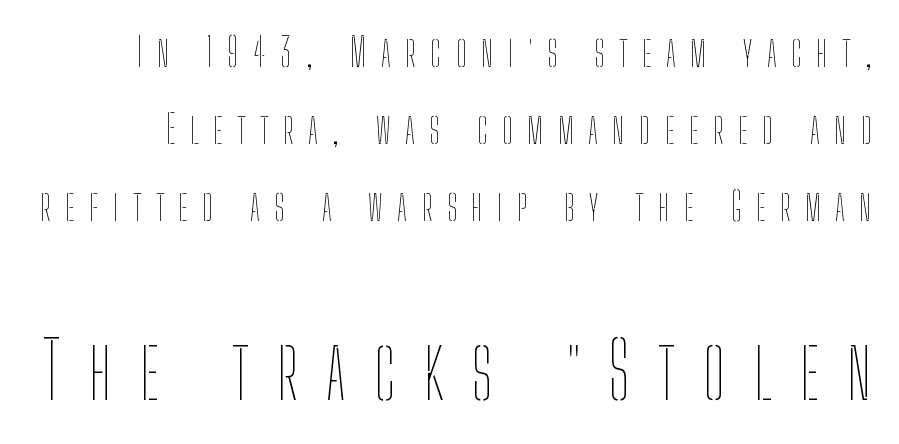
{"italic": "no", "bold": "no", "weight": "thin", "width": "condensed", "stroke_contrast": "low", "x_height": "medium", "monospaced": "no", "underline": "no", "line_spacing": "loose", "line_spacing_ratio": 1.93, "letter_spacing": "wide", "letter_spacing_em": 0.36, "larger_block": "second", "size_ratio": 1.98, "glyph_px": 79}
